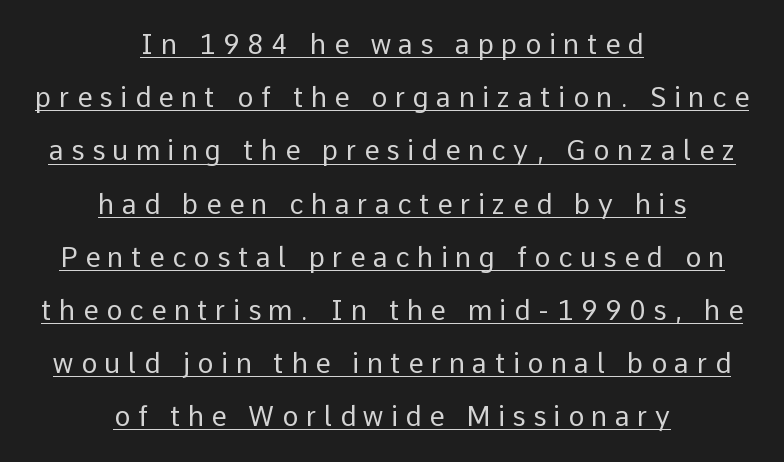
Characters remain perfectly vertical along every line. Letters have the restrained weight of plain body copy at most. You can see a thin bar hugging the bottom of the glyphs. One glance says open: line gaps are wider than usual.
